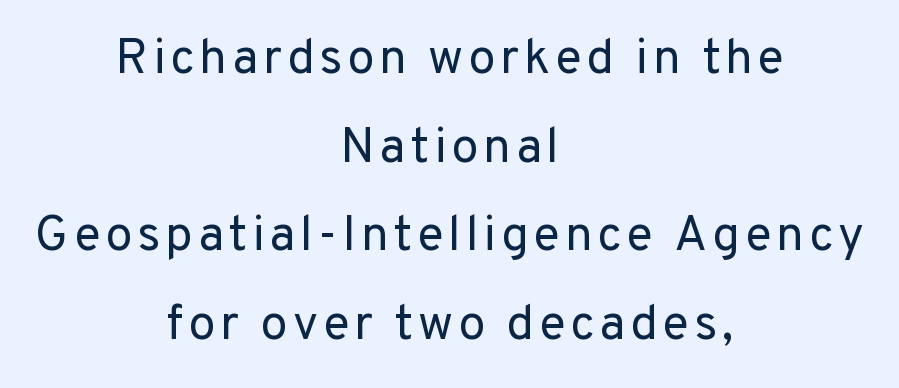
Q: Is the text bold? A: No.
Q: Is the text italic (slanted)? A: No, it is upright.
Q: Is the typeface a serif or a sans-serif typeface? A: Sans-serif.
Q: Is the text underlined? A: No.
Q: How is the paragraph aligned? A: Centered.
Q: Width (condensed, normal, or wide)? A: Normal.
Q: Stroke contrast? A: Low.
Q: x-height? A: Medium.
Q: Monospaced? A: No.
